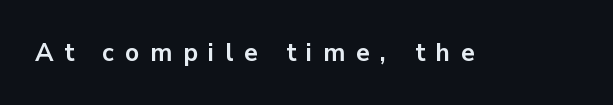
Q: Is the text bold? A: Yes.
Q: Is the text italic (slanted)? A: No, it is upright.
Q: Is the text underlined? A: No.
Q: Is the spacing between letters normal or unusually wide? A: Unusually wide.
